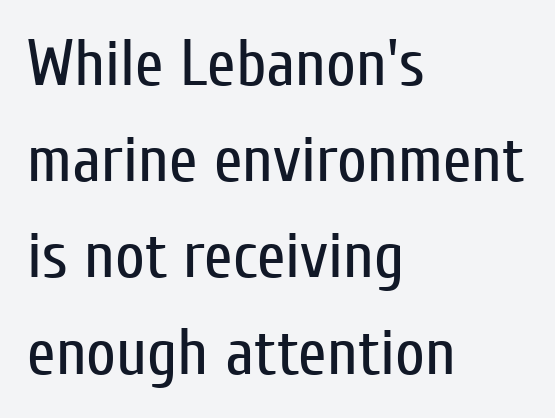
The image shows 65 px regular-weight, condensed sans-serif type, upright; set left-aligned, normal line spacing (1.48x), normal letter spacing, not underlined; low stroke contrast and a medium x-height.
